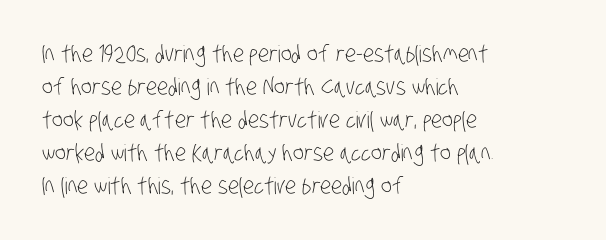
{"bold": "no", "underline": "no", "align": "left", "line_spacing": "normal", "line_spacing_ratio": 1.43, "letter_spacing": "normal", "letter_spacing_em": 0.0, "glyph_px": 23}
